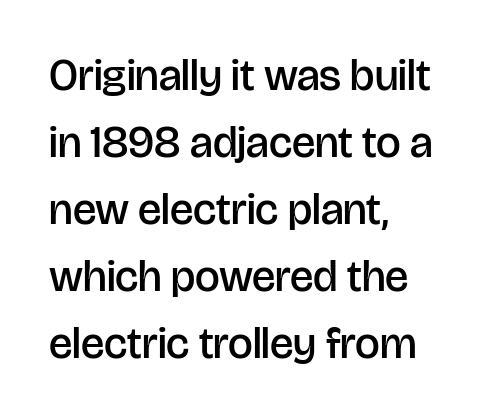
Do the characters align in a grid? No, the font is proportional. The sample has been set in demibold, a notch under bold. The font's upright variant was chosen for this text. This sample uses plain, unmodified letter spacing. The rag falls on the right side of this text block. Stroke terminals: plain, sans-serif.
